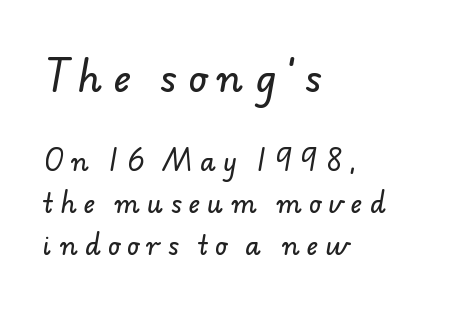
Think of a printed novel: that variable character pitch is what you see here. How are the letters spaced? Widely, with obvious added tracking. Descender tails drop into unmarked territory. You can tell from the bare stems that sans-serif type was used. The upper block of text is set noticeably larger than the block beneath it. The designer left line spacing at the default.
